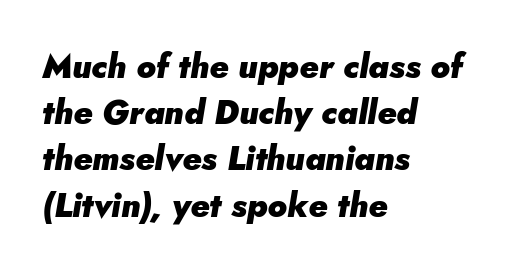
Q: Is the text bold? A: Yes.
Q: Is the text italic (slanted)? A: Yes, it leans right by about 5 degrees.
Q: Is the text underlined? A: No.
Q: How is the paragraph aligned? A: Left-aligned.
Q: Is the spacing between letters normal or unusually wide? A: Normal.
Q: Is the spacing between lines tight, normal or loose? A: Normal.
Q: Width (condensed, normal, or wide)? A: Normal.
Q: Stroke contrast? A: Low.
Q: x-height? A: Small.
Q: Monospaced? A: No.
